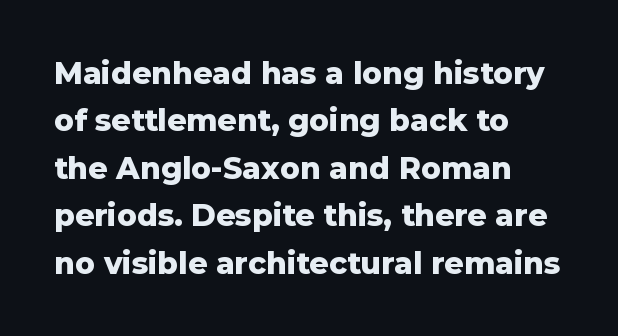
The rendering shows plain stroke endings on the letterforms — a sans-serif design. These lines keep a tight, regular rhythm from letter to letter. Each letter keeps its own natural width here, so spacing adapts to shape. What weight is shown? A full bold with thick strokes. Upright lettering throughout. Descenders hang freely into open space.
